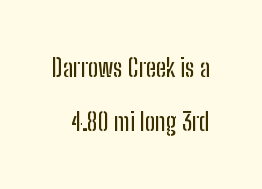
{"italic": "no", "underline": "no", "line_spacing": "loose", "line_spacing_ratio": 2.16, "letter_spacing": "normal", "letter_spacing_em": 0.0, "glyph_px": 25}
